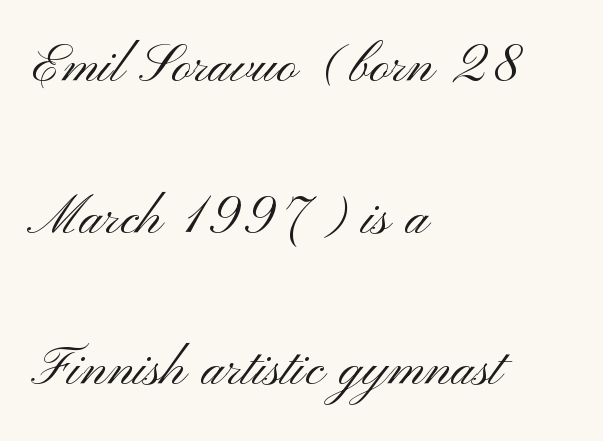
Q: Is the text bold? A: No.
Q: Is the text italic (slanted)? A: Yes.
Q: Is the typeface a serif or a sans-serif typeface? A: Sans-serif.
Q: Is the text underlined? A: No.
Q: How is the paragraph aligned? A: Left-aligned.
Q: Is the spacing between letters normal or unusually wide? A: Normal.
Q: Is the spacing between lines tight, normal or loose? A: Loose.
Q: Width (condensed, normal, or wide)? A: Wide.
Q: Stroke contrast? A: Medium.
Q: x-height? A: Small.
Q: Monospaced? A: No.
